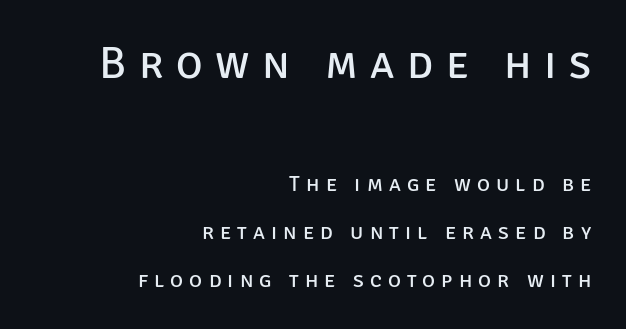
The image shows 45 px regular-weight sans-serif type, upright; set right-aligned, loose line spacing (2.19x), unusually wide letter spacing (+0.28 em), not underlined; the first (top) block is 2.05x larger; low stroke contrast and a large x-height.
